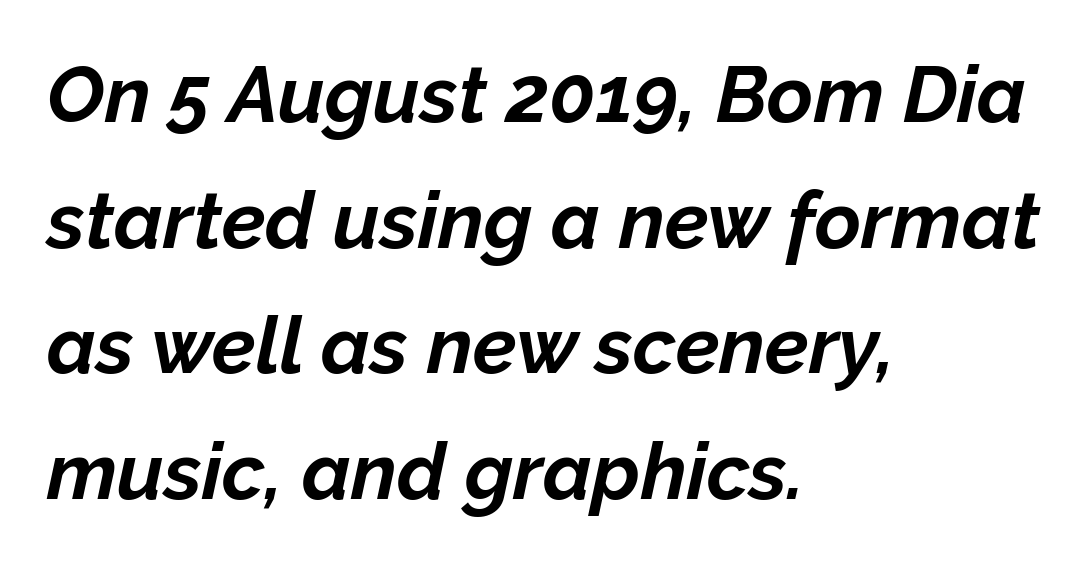
{"italic": "yes", "lean": "right", "slant_degrees": 12, "bold": "yes", "weight": "bold", "width": "normal", "stroke_contrast": "low", "x_height": "medium", "monospaced": "no", "underline": "no", "align": "left", "line_spacing": "normal", "line_spacing_ratio": 1.59, "letter_spacing": "normal", "letter_spacing_em": 0.0, "glyph_px": 79}
